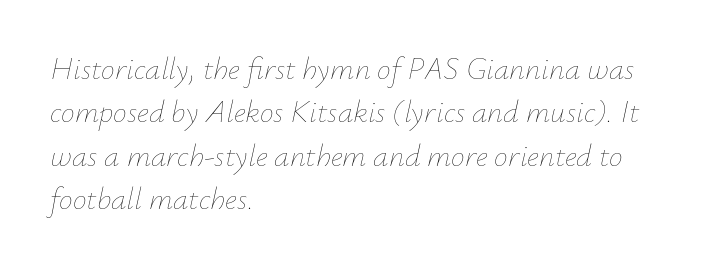
Q: Is the text bold? A: No.
Q: Is the text italic (slanted)? A: Yes, it leans right by about 12 degrees.
Q: Is the text underlined? A: No.
Q: How is the paragraph aligned? A: Left-aligned.
Q: Is the spacing between letters normal or unusually wide? A: Normal.
Q: Is the spacing between lines tight, normal or loose? A: Normal.
Q: Width (condensed, normal, or wide)? A: Normal.
Q: Stroke contrast? A: Low.
Q: x-height? A: Small.
Q: Monospaced? A: No.
